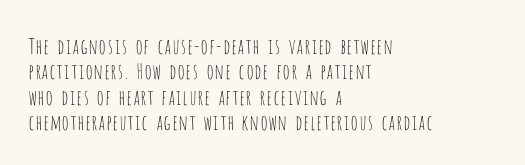
{"italic": "no", "bold": "no", "underline": "no", "align": "left", "line_spacing_ratio": 1.21, "letter_spacing": "normal", "letter_spacing_em": 0.0, "glyph_px": 21}
